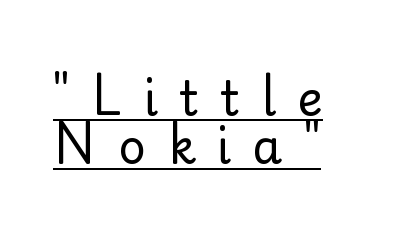
Posture: straight, roman, zero tilt. No feet cap the strokes, marking this as sans-serif type. The gaps between neighbouring characters are conspicuously large. The letterforms sit at book weight or below. Varying glyph widths throughout — classic text-font behaviour. The text block is weighted toward the left margin, trailing off unevenly rightward.
